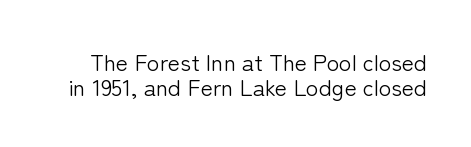
{"italic": "no", "bold": "no", "underline": "no", "line_spacing": "tight", "line_spacing_ratio": 1.07, "letter_spacing": "normal", "letter_spacing_em": 0.0, "glyph_px": 23}
